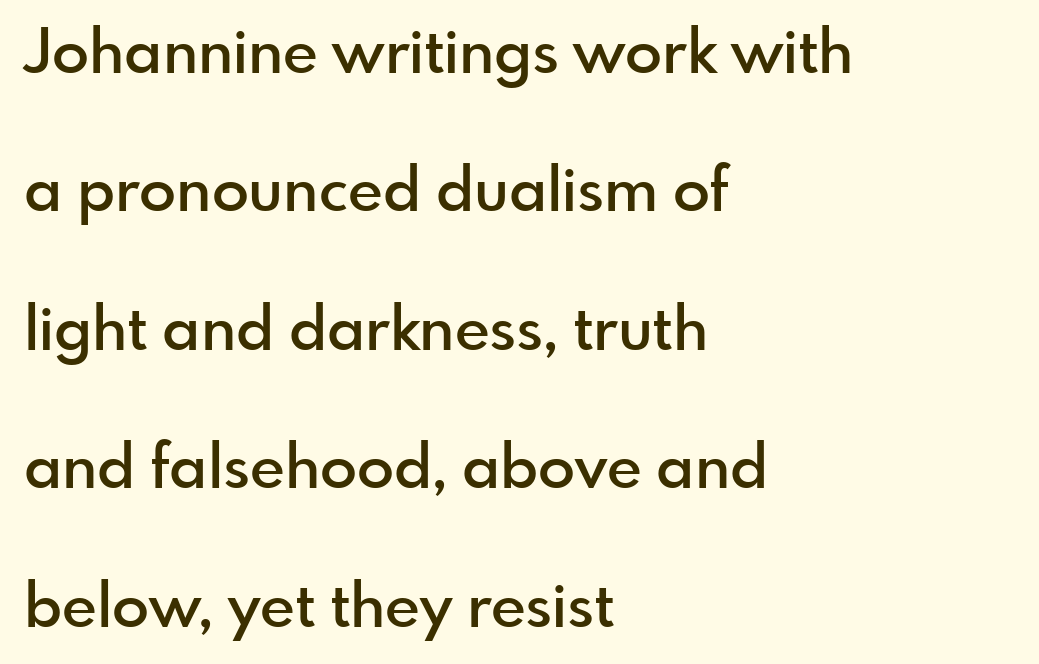
{"serif": "no", "italic": "no", "bold": "semi", "weight": "semibold", "width": "normal", "x_height": "small", "monospaced": "no", "underline": "no", "align": "left", "line_spacing": "loose", "line_spacing_ratio": 2.27, "letter_spacing": "normal", "letter_spacing_em": 0.0, "glyph_px": 61}
